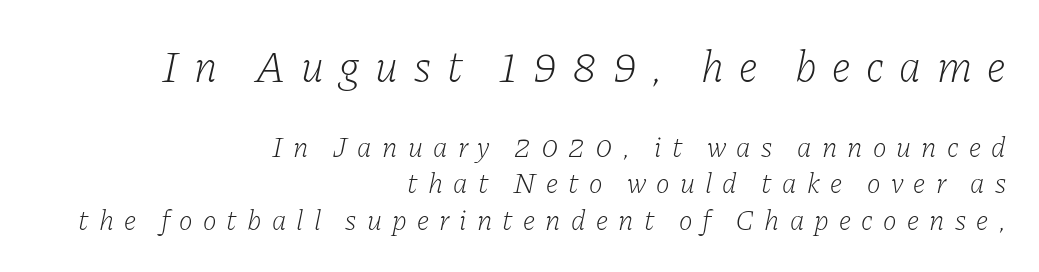
{"serif": "yes", "italic": "yes", "lean": "right", "slant_degrees": 11, "bold": "no", "weight": "light", "width": "normal", "stroke_contrast": "low", "x_height": "medium", "monospaced": "no", "underline": "no", "align": "right", "line_spacing": "normal", "line_spacing_ratio": 1.26, "letter_spacing": "wide", "letter_spacing_em": 0.35, "larger_block": "first", "size_ratio": 1.52, "glyph_px": 44}
